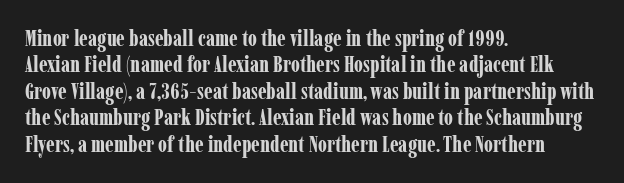
Stroke thickness is high; the sample reads as a true bold. Underline: absent. The horizontal fit of the characters is conventional and even. Do the letters lean? They stand straight. Horizontal alignment here is leftward, the default for most running prose.
